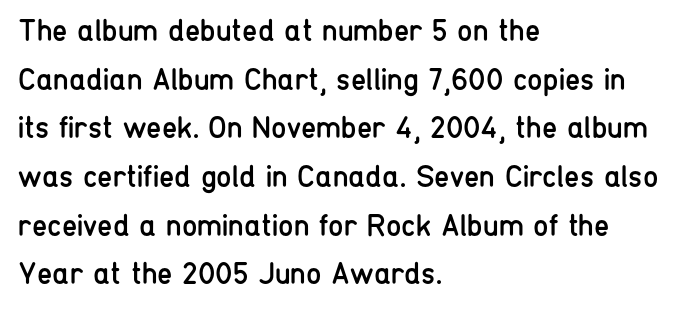
The image shows 31 px regular-weight, condensed sans-serif type, upright; set left-aligned, normal line spacing (1.57x), normal letter spacing, not underlined; low stroke contrast and a medium x-height.
